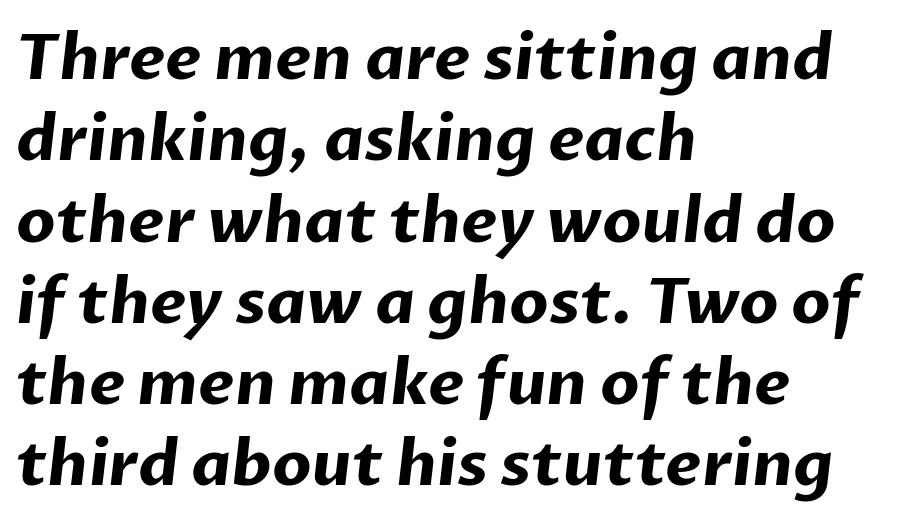
Q: Is the text bold? A: Yes.
Q: Is the typeface a serif or a sans-serif typeface? A: Sans-serif.
Q: Is the text underlined? A: No.
Q: How is the paragraph aligned? A: Left-aligned.
Q: Is the spacing between letters normal or unusually wide? A: Normal.
Q: Is the spacing between lines tight, normal or loose? A: Normal.
Q: Width (condensed, normal, or wide)? A: Normal.
Q: Stroke contrast? A: Low.
Q: x-height? A: Medium.
Q: Monospaced? A: No.
